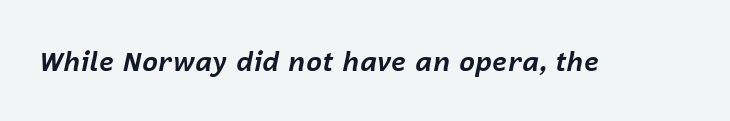
Q: Is the text bold? A: Yes.
Q: Is the text italic (slanted)? A: Yes, it leans right by about 12 degrees.
Q: Is the text underlined? A: No.
Q: Is the spacing between letters normal or unusually wide? A: Normal.
